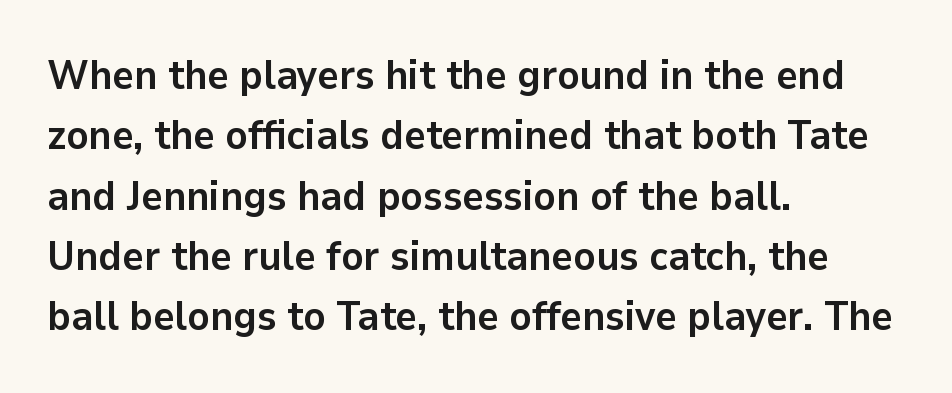
Q: Is the text bold? A: Yes.
Q: Is the text italic (slanted)? A: No, it is upright.
Q: Is the typeface a serif or a sans-serif typeface? A: Sans-serif.
Q: Is the text underlined? A: No.
Q: How is the paragraph aligned? A: Left-aligned.
Q: Is the spacing between letters normal or unusually wide? A: Normal.
Q: Is the spacing between lines tight, normal or loose? A: Normal.
Q: Width (condensed, normal, or wide)? A: Normal.
Q: Stroke contrast? A: Low.
Q: x-height? A: Medium.
Q: Monospaced? A: No.
